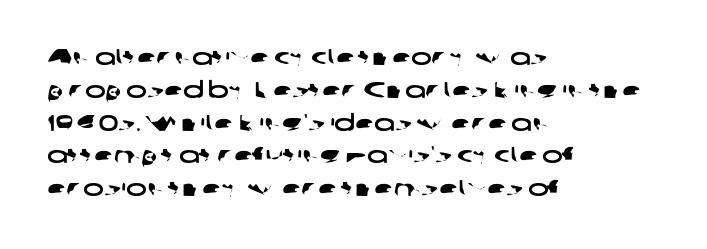
No word sits above an underline. The lines sit at an ordinary, default distance from one another. Is the letter spacing exaggerated? No — it looks like the ordinary default. Caption: multi-line text, flush left, ragged right.
